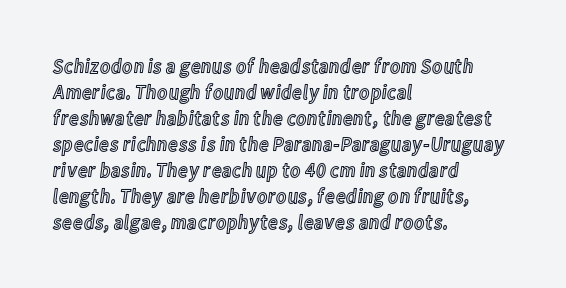
{"underline": "no", "align": "left", "line_spacing_ratio": 1.24, "letter_spacing": "normal", "letter_spacing_em": 0.0, "glyph_px": 21}
